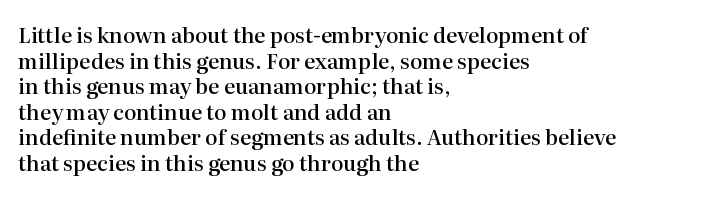
Nobody drew a line under any word here. The letters stand straight up with perfectly vertical stems. Emphasis by weight is partial: semibold. Nobody touched the tracking dial on this one. Compared with a centered layout, this one pins lines to the left instead.
